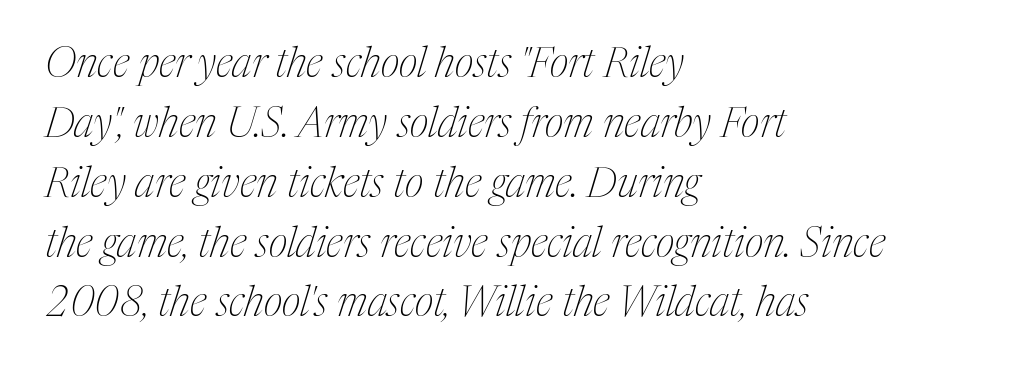
The font family rendered here belongs to the serif group. Line spacing here is normal. Nobody touched the tracking dial on this one. One-word summary of the alignment: left. A light-to-regular cut is what we see here.
